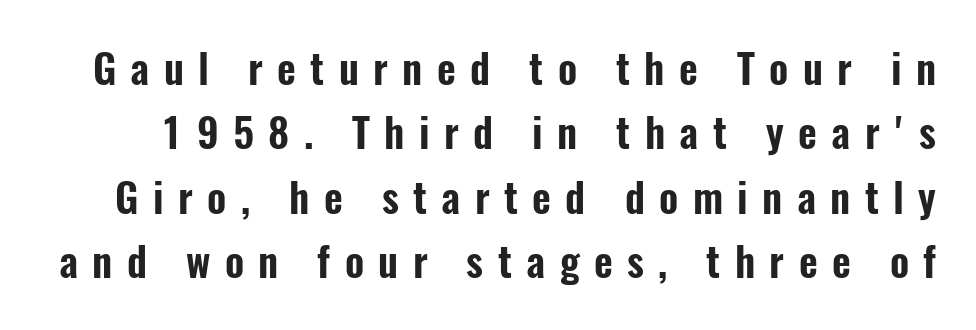
The image shows 41 px condensed sans-serif type, upright; set normal line spacing (1.57x), unusually wide letter spacing (+0.35 em), not underlined; low stroke contrast and a medium x-height.
